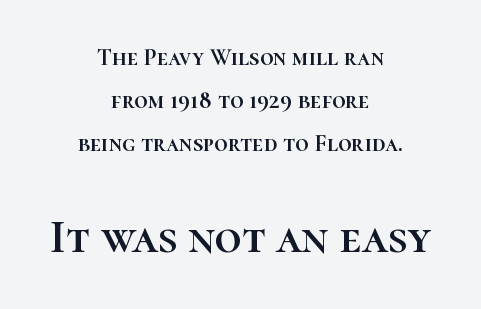
Q: Is the text italic (slanted)? A: No, it is upright.
Q: Is the text underlined? A: No.
Q: How is the paragraph aligned? A: Centered.
Q: Is the spacing between letters normal or unusually wide? A: Normal.
Q: Which block of text is set in a larger size, the first (top) or the second (bottom)? A: The second (bottom) one.
Q: Width (condensed, normal, or wide)? A: Normal.
Q: Stroke contrast? A: High.
Q: x-height? A: Medium.
Q: Monospaced? A: No.
